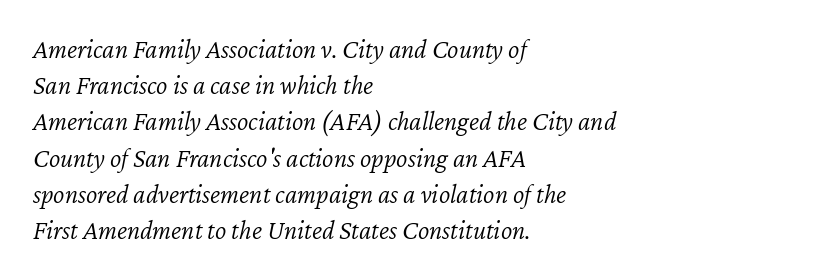
Q: Is the text bold? A: No.
Q: Is the text italic (slanted)? A: Yes, it leans right by about 12 degrees.
Q: Is the text underlined? A: No.
Q: How is the paragraph aligned? A: Left-aligned.
Q: Is the spacing between letters normal or unusually wide? A: Normal.
Q: Is the spacing between lines tight, normal or loose? A: Normal.
